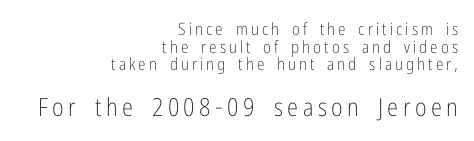
Q: Is the text bold? A: No.
Q: Is the text italic (slanted)? A: No, it is upright.
Q: Is the text underlined? A: No.
Q: How is the paragraph aligned? A: Right-aligned.
Q: Is the spacing between lines tight, normal or loose? A: Tight.
Q: Which block of text is set in a larger size, the first (top) or the second (bottom)? A: The second (bottom) one.
